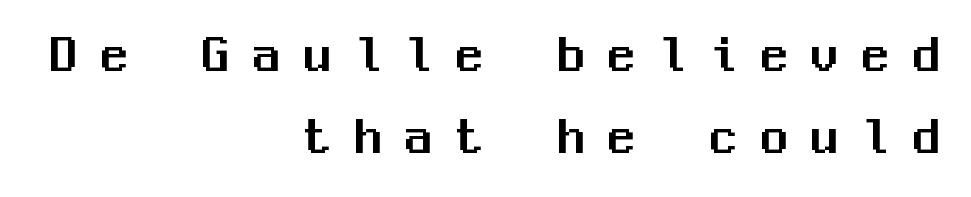
The image shows 54 px sans-serif type, upright, monospaced; set right-aligned, normal line spacing (1.51x), unusually wide letter spacing (+0.44 em), not underlined; medium stroke contrast and a medium x-height.
